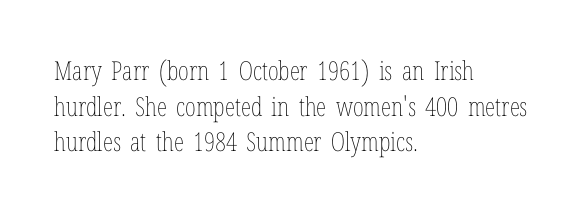
The image shows 26 px text type, upright; set left-aligned, normal line spacing (1.37x), normal letter spacing, not underlined.
